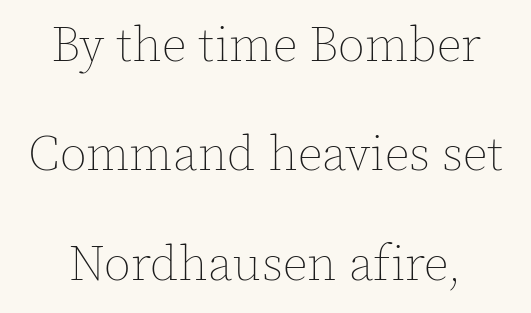
The image shows 49 px thin type, upright; set loose line spacing (2.23x), normal letter spacing, not underlined; a medium x-height.
